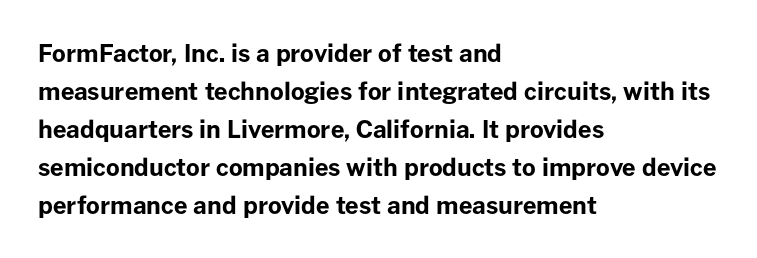
{"italic": "no", "bold": "yes", "underline": "no", "align": "left", "line_spacing": "normal", "line_spacing_ratio": 1.58, "letter_spacing": "normal", "letter_spacing_em": 0.0, "glyph_px": 24}
